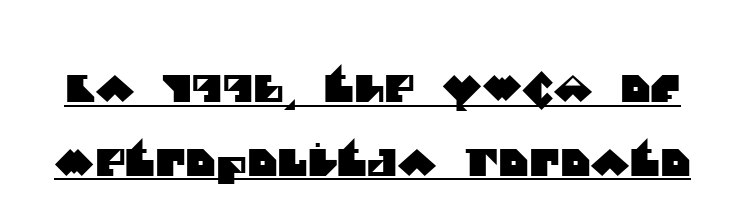
{"serif": "no", "width": "normal", "stroke_contrast": "medium", "x_height": "large", "monospaced": "no", "underline": "yes", "line_spacing": "loose", "line_spacing_ratio": 1.99, "letter_spacing": "normal", "letter_spacing_em": 0.0, "glyph_px": 37}
